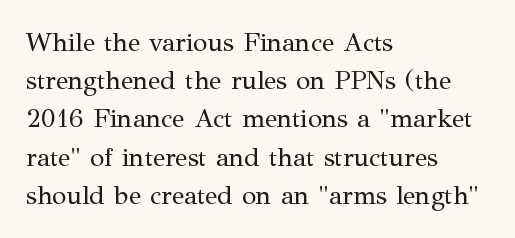
The image shows 26 px text type, upright; set left-aligned, normal line spacing (1.47x), normal letter spacing, not underlined.
